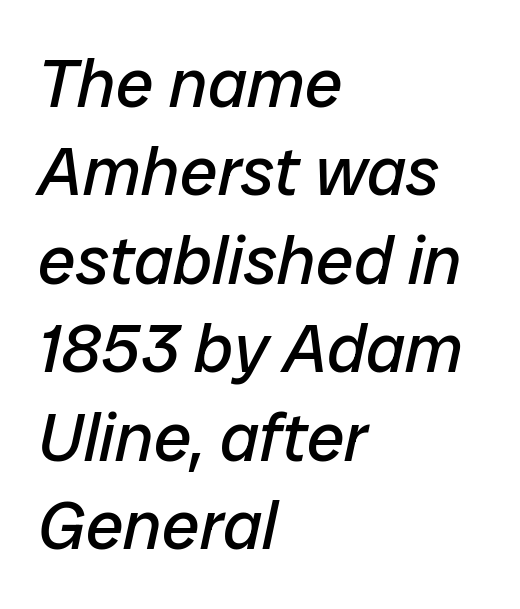
The image shows 68 px regular-weight type, italic (leaning right); set left-aligned, normal line spacing (1.3x), normal letter spacing, not underlined; low stroke contrast and a medium x-height.
